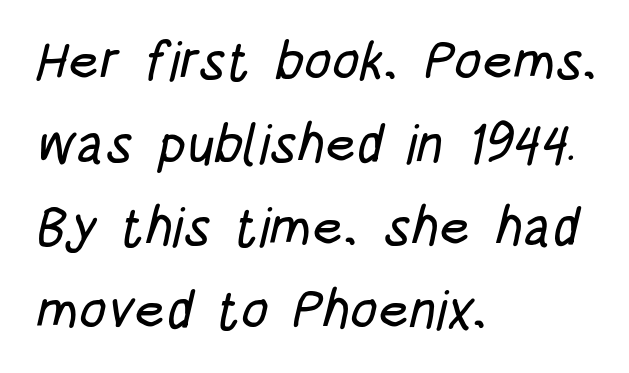
Type without underlining. Characters follow at the spacing the type designer built in. These lines are rendered in a variable-pitch font. Summary of vertical rhythm: regular, with standard interline spacing. Horizontal alignment here is leftward, the default for most running prose. Stroke terminals: plain, sans-serif.
